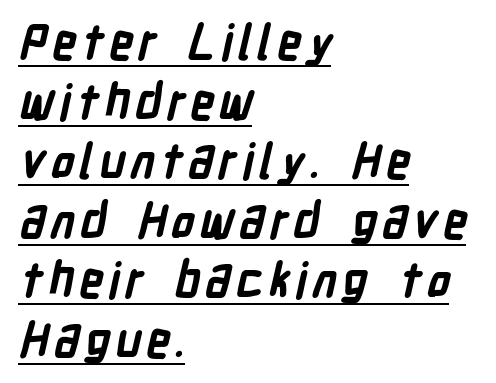
The image shows 48 px bold, condensed sans-serif type; set left-aligned, line spacing 1.24x, underlined; low stroke contrast and a medium x-height.
